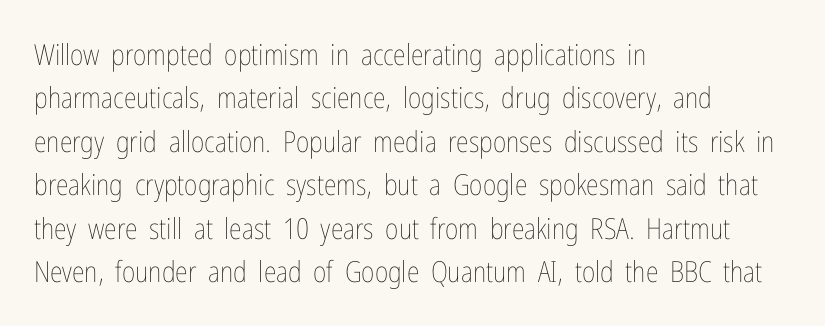
The rendering anchors every line to the left-hand side. Weight: in the light-to-regular range. The baseline area is clear. Compared with typical body copy, the letter spacing here is the same. The leading is moderate, giving the passage an even texture.
